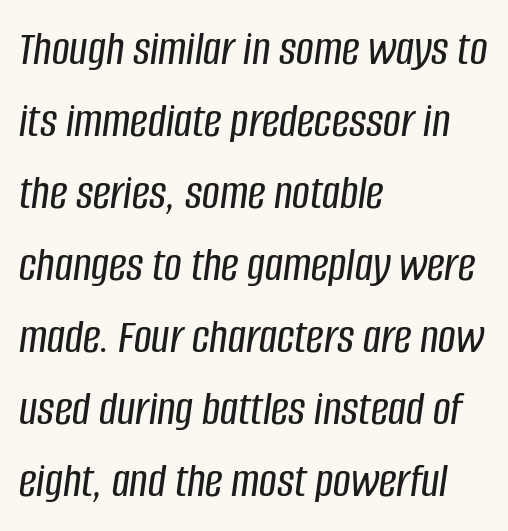
The image shows 49 px condensed type, italic (leaning right); set left-aligned, normal line spacing (1.47x), normal letter spacing, not underlined; low stroke contrast and a large x-height.
